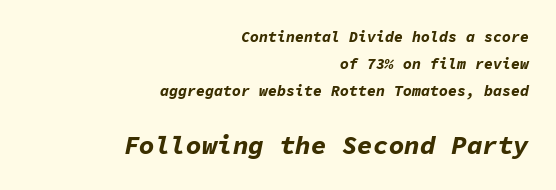
Q: Is the text bold? A: Yes.
Q: Is the text italic (slanted)? A: Yes, it leans right by about 11 degrees.
Q: Is the text underlined? A: No.
Q: How is the paragraph aligned? A: Right-aligned.
Q: Is the spacing between letters normal or unusually wide? A: Normal.
Q: Which block of text is set in a larger size, the first (top) or the second (bottom)? A: The second (bottom) one.
